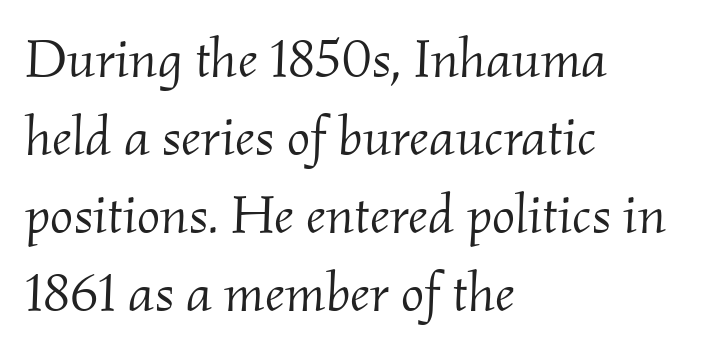
Heft: none added — not bold. Notice how the passage keeps a crisp vertical edge on the left only. Quick note: italic. This sample has the flowing, uneven cadence of proportional lettering. The face used here is rendered with its standard letterfit. Plain, unruled lines of type.
